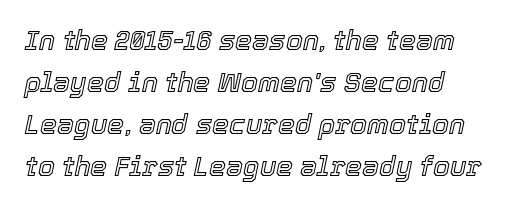
Q: Is the text italic (slanted)? A: Yes, it leans right by about 12 degrees.
Q: Is the text underlined? A: No.
Q: How is the paragraph aligned? A: Left-aligned.
Q: Is the spacing between letters normal or unusually wide? A: Normal.
Q: Is the spacing between lines tight, normal or loose? A: Normal.
